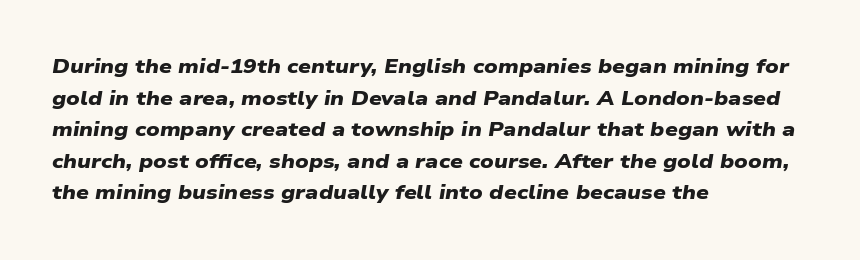
{"bold": "yes", "underline": "no", "align": "left", "line_spacing": "normal", "line_spacing_ratio": 1.58, "letter_spacing": "normal", "letter_spacing_em": 0.0, "glyph_px": 20}
